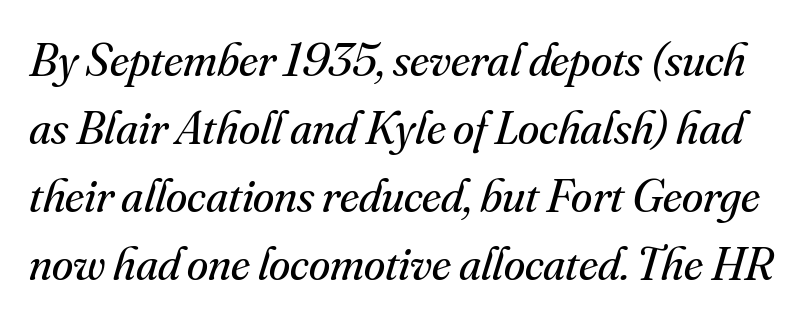
{"serif": "yes", "italic": "yes", "lean": "right", "slant_degrees": 16, "bold": "no", "weight": "regular", "width": "normal", "stroke_contrast": "medium", "x_height": "small", "monospaced": "no", "underline": "no", "line_spacing": "normal", "line_spacing_ratio": 1.42, "letter_spacing": "normal", "letter_spacing_em": 0.0, "glyph_px": 48}
